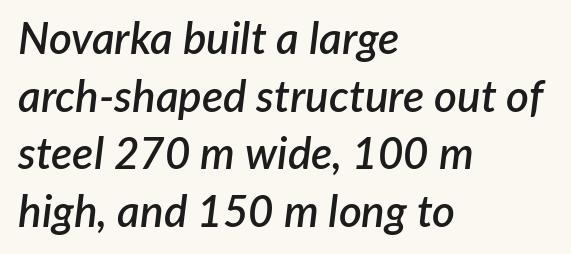
The image shows 44 px semibold type, italic (leaning right); set left-aligned, normal line spacing (1.31x), normal letter spacing, not underlined; low stroke contrast and a medium x-height.
